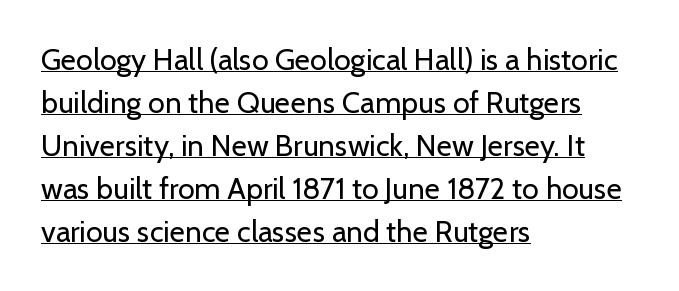
Q: Is the text bold? A: No.
Q: Is the text italic (slanted)? A: No, it is upright.
Q: Is the typeface a serif or a sans-serif typeface? A: Sans-serif.
Q: Is the text underlined? A: Yes.
Q: How is the paragraph aligned? A: Left-aligned.
Q: Is the spacing between letters normal or unusually wide? A: Normal.
Q: Is the spacing between lines tight, normal or loose? A: Normal.
Q: Width (condensed, normal, or wide)? A: Normal.
Q: Stroke contrast? A: Low.
Q: x-height? A: Medium.
Q: Monospaced? A: No.
